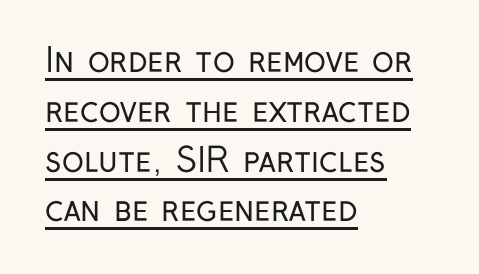
Inter-character spacing is left at the font's built-in metrics. This rendering uses left alignment, leaving the right contour irregular. No heavy texture on the line: the type isn't bold. A rule runs beneath these lines of type. This sample uses a sans-serif face. A typesetter would mark this as roman, not italic.
